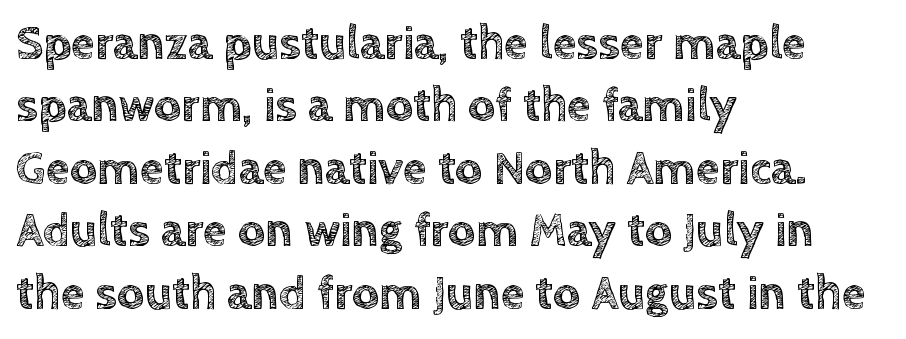
Q: Is the text italic (slanted)? A: No, it is upright.
Q: Is the text underlined? A: No.
Q: How is the paragraph aligned? A: Left-aligned.
Q: Is the spacing between letters normal or unusually wide? A: Normal.
Q: Is the spacing between lines tight, normal or loose? A: Normal.
Q: Width (condensed, normal, or wide)? A: Normal.
Q: x-height? A: Large.
Q: Monospaced? A: No.
